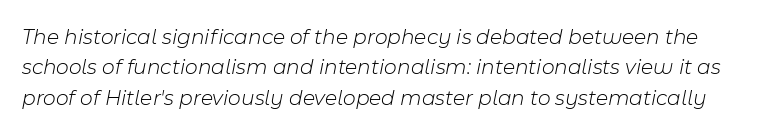
Q: Is the text bold? A: No.
Q: Is the text italic (slanted)? A: Yes, it leans right by about 11 degrees.
Q: Is the text underlined? A: No.
Q: Is the spacing between letters normal or unusually wide? A: Normal.
Q: Is the spacing between lines tight, normal or loose? A: Normal.
